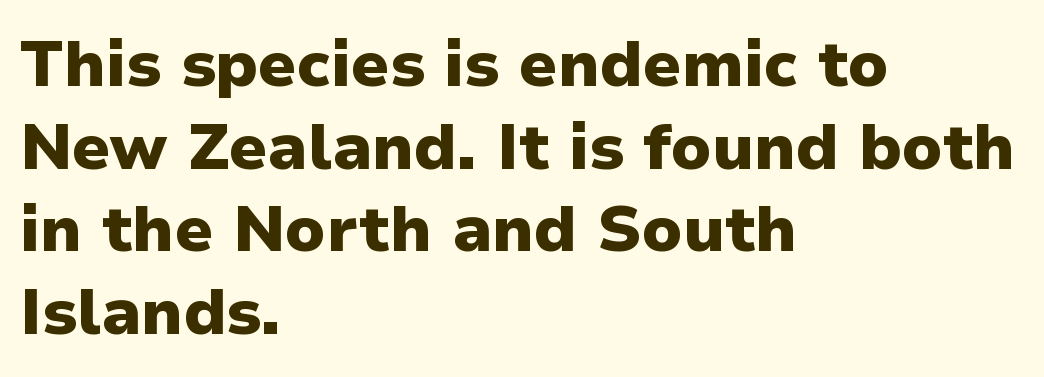
Q: Is the text bold? A: Yes.
Q: Is the text italic (slanted)? A: No, it is upright.
Q: Is the typeface a serif or a sans-serif typeface? A: Sans-serif.
Q: Is the text underlined? A: No.
Q: How is the paragraph aligned? A: Left-aligned.
Q: Is the spacing between letters normal or unusually wide? A: Normal.
Q: Is the spacing between lines tight, normal or loose? A: Normal.
Q: Width (condensed, normal, or wide)? A: Normal.
Q: Stroke contrast? A: Low.
Q: x-height? A: Medium.
Q: Monospaced? A: No.
